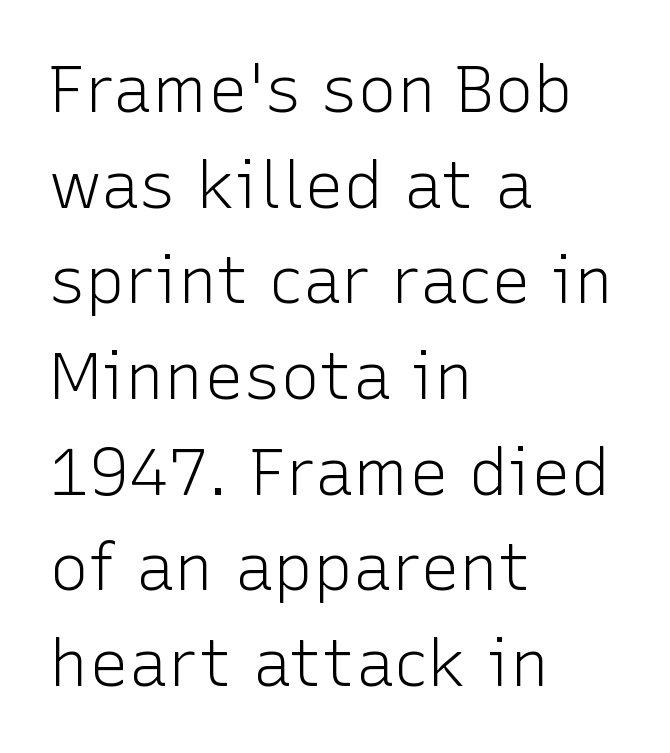
Is there much room between lines? A standard amount, neither cramped nor airy. No italicization has been applied; the sample stays upright. Note the varied advance widths — an 'i' is clearly narrower than an 'm'. Weight class: somewhere from thin through regular. The passage shown is not underscored anywhere. Letterform terminals end flat and unadorned throughout the passage.
